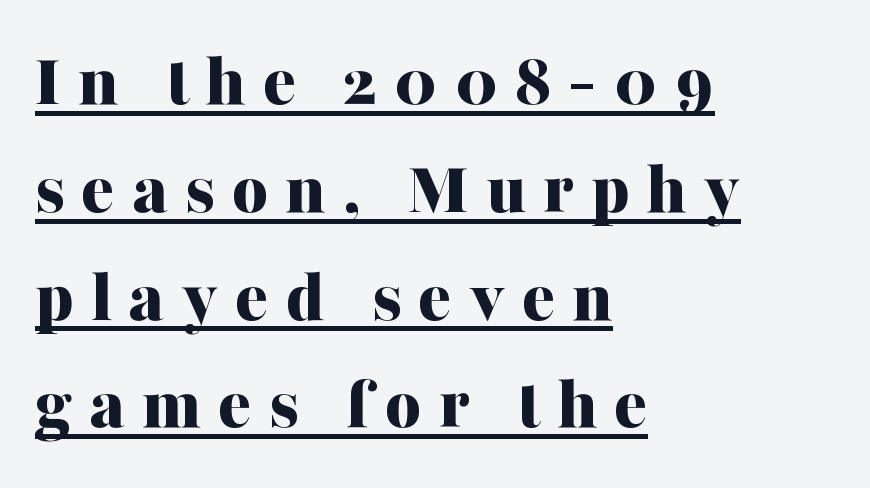
The tracking jumps out immediately: characters are airy and widely separated. This is underlined copy, the kind a proofreader might mark for attention. This rendering employs a face with finishing strokes, i.e., a serif. Ascenders rise straight up at ninety degrees. Evenly set lines give the paragraph a standard silhouette.
